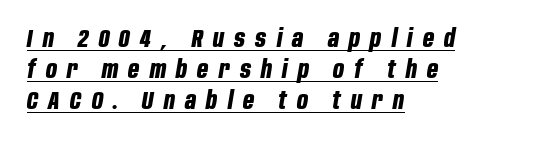
Q: Is the text bold? A: Yes.
Q: Is the text italic (slanted)? A: Yes, it leans right by about 10 degrees.
Q: Is the text underlined? A: Yes.
Q: How is the paragraph aligned? A: Left-aligned.
Q: Is the spacing between letters normal or unusually wide? A: Unusually wide.
Q: Is the spacing between lines tight, normal or loose? A: Normal.
